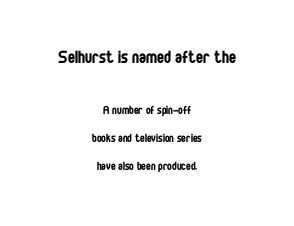
{"italic": "no", "bold": "no", "underline": "no", "align": "center", "line_spacing": "loose", "line_spacing_ratio": 1.98, "letter_spacing": "normal", "letter_spacing_em": 0.0, "larger_block": "first", "size_ratio": 1.5, "glyph_px": 21}
